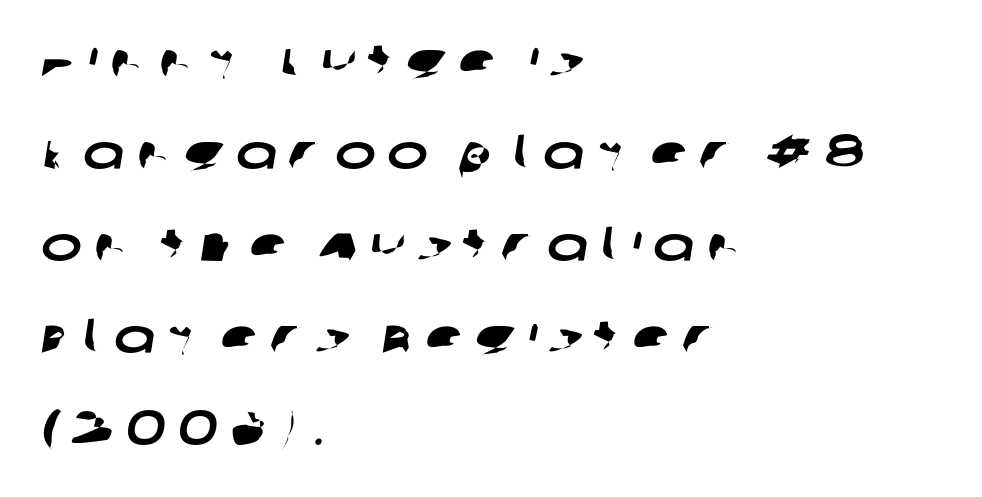
{"serif": "no", "width": "wide", "stroke_contrast": "low", "x_height": "large", "monospaced": "no", "underline": "no", "align": "left", "line_spacing_ratio": 1.88, "letter_spacing": "wide", "letter_spacing_em": 0.24, "glyph_px": 49}
